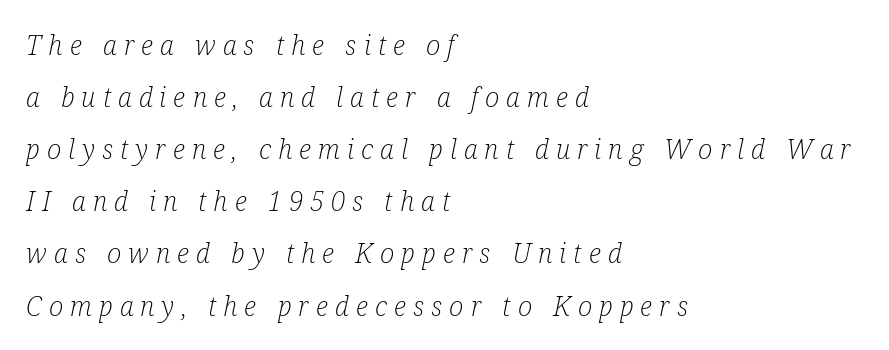
The leading is generous, giving the passage an open texture. If you drew a ruler down the left edge, every line would touch it. Is the stroke heavy? The answer is a plain regular-or-lighter. Anything drawn beneath the words? Only blank space. Display-style spreading of the glyphs; the letterfit is very open. This sample uses an oblique cut, with every glyph tilted off the vertical.
